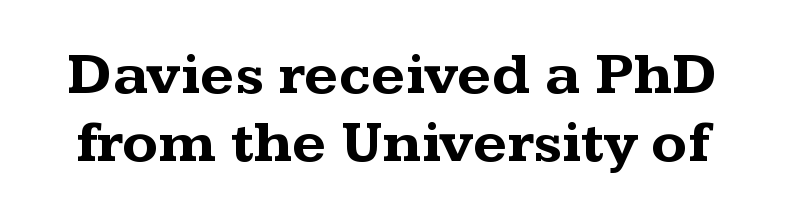
In terms of letterspacing, this is plain default setting. Proportional: the letters do not fall into vertical columns. Type without underlining. To sum up the face: it has serifs.
